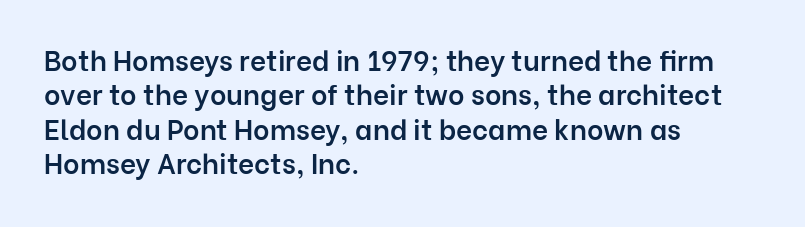
The image shows 28 px semibold sans-serif type, upright; set left-aligned, line spacing 1.23x, normal letter spacing, not underlined; low stroke contrast and a medium x-height.
